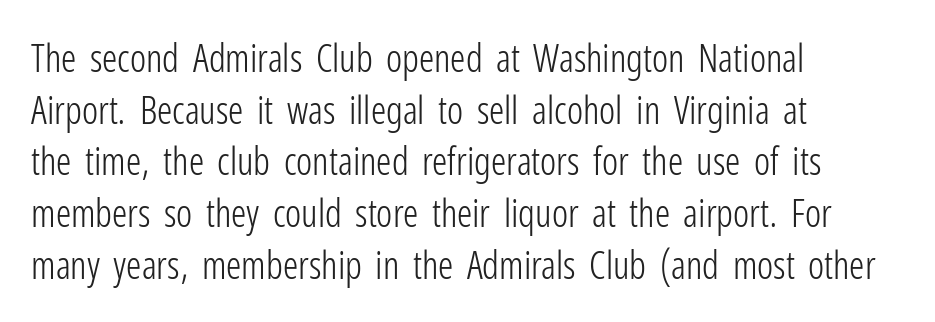
{"serif": "no", "italic": "no", "bold": "no", "weight": "light", "width": "condensed", "stroke_contrast": "low", "x_height": "medium", "monospaced": "no", "underline": "no", "align": "left", "line_spacing": "normal", "line_spacing_ratio": 1.36, "letter_spacing": "normal", "letter_spacing_em": 0.0, "glyph_px": 38}
